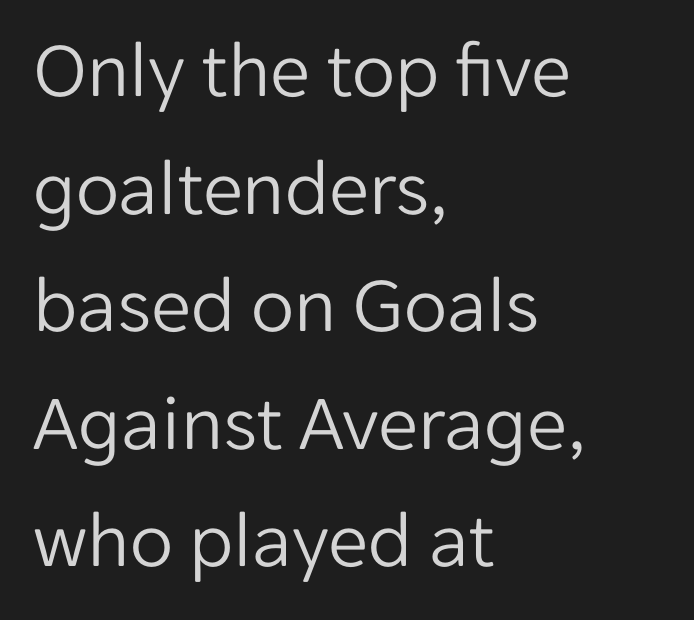
Q: Is the text bold? A: No.
Q: Is the text italic (slanted)? A: No, it is upright.
Q: Is the typeface a serif or a sans-serif typeface? A: Sans-serif.
Q: Is the text underlined? A: No.
Q: How is the paragraph aligned? A: Left-aligned.
Q: Is the spacing between letters normal or unusually wide? A: Normal.
Q: Is the spacing between lines tight, normal or loose? A: Normal.
Q: Width (condensed, normal, or wide)? A: Normal.
Q: Stroke contrast? A: Low.
Q: x-height? A: Medium.
Q: Monospaced? A: No.
